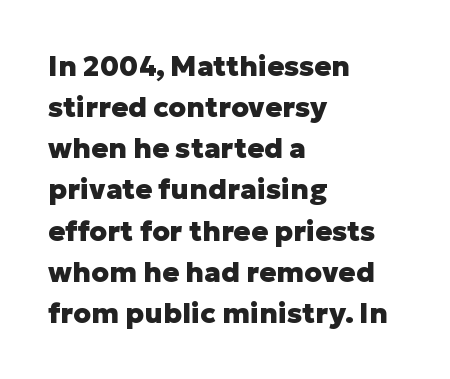
The image shows 28 px heavy sans-serif type, upright; set left-aligned, normal line spacing (1.47x), normal letter spacing, not underlined; low stroke contrast and a medium x-height.
